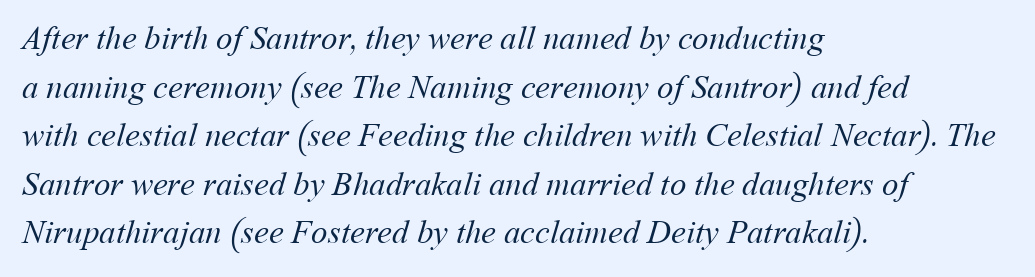
Beneath every word, the page is bare. No extra ink here — the face is not bold. These lines stack with their left ends in a neat column. These lines keep a tight, regular rhythm from letter to letter.
